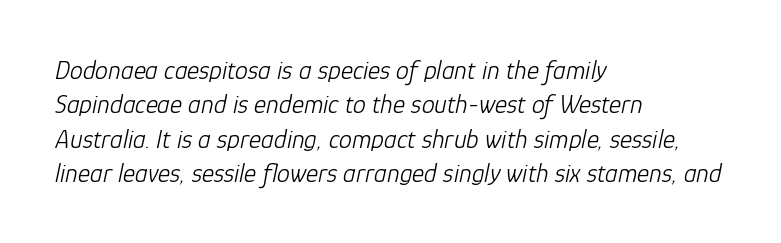
Ink coverage per letter is moderate at most. The whole block is typeset with a tilt. You could call the tracking neutral — neither tight nor loose. The glyphs are unaccompanied by any horizontal stroke below them.
